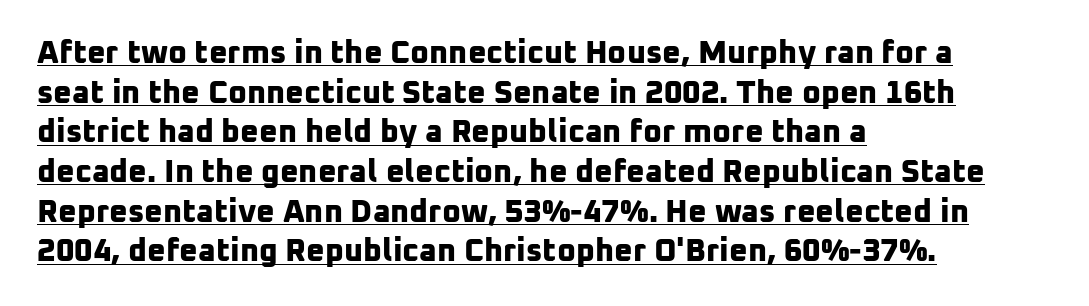
This sample uses plain, unmodified letter spacing. A typesetter would call this proportional, since set widths differ per character. Serif or sans? Sans — the stroke terminals are bare. A full-strength bold gives these letters their thick strokes. Leftover space on each line is placed entirely after the last word.
